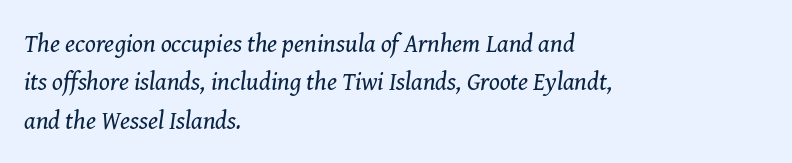
{"italic": "yes", "lean": "right", "slant_degrees": 8, "bold": "no", "underline": "no", "align": "left", "line_spacing": "normal", "line_spacing_ratio": 1.54, "letter_spacing": "normal", "letter_spacing_em": 0.0, "glyph_px": 25}
